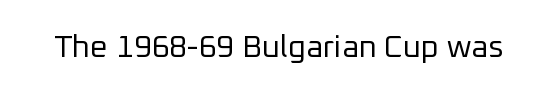
Varying glyph widths throughout — classic text-font behaviour. This sample uses plain, unmodified letter spacing. Nobody drew a line under any word here. Summary of weight: not heavy and not bold.
